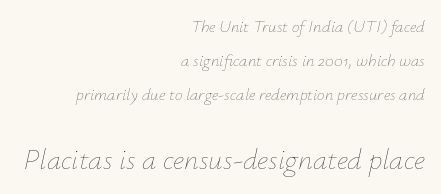
The image shows 29 px thin type, italic (leaning right); set right-aligned, loose line spacing (2.01x), normal letter spacing, not underlined; the second (bottom) block is 1.71x larger; low stroke contrast and a small x-height.
